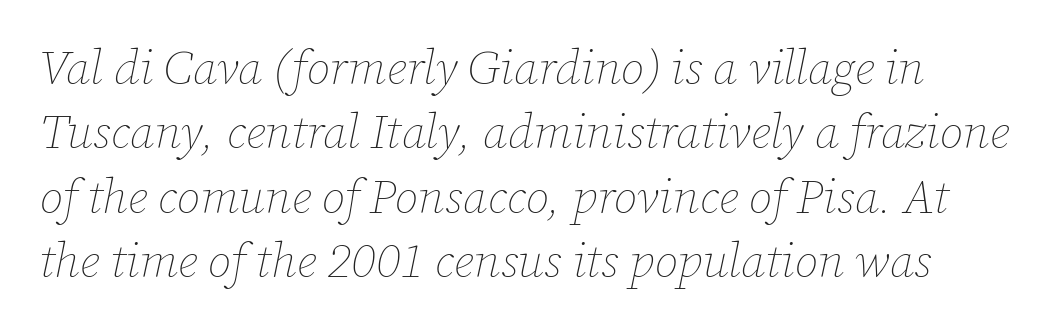
{"italic": "yes", "lean": "right", "slant_degrees": 12, "bold": "no", "weight": "thin", "width": "normal", "stroke_contrast": "low", "x_height": "medium", "monospaced": "no", "underline": "no", "line_spacing": "normal", "line_spacing_ratio": 1.34, "letter_spacing": "normal", "letter_spacing_em": 0.0, "glyph_px": 48}
